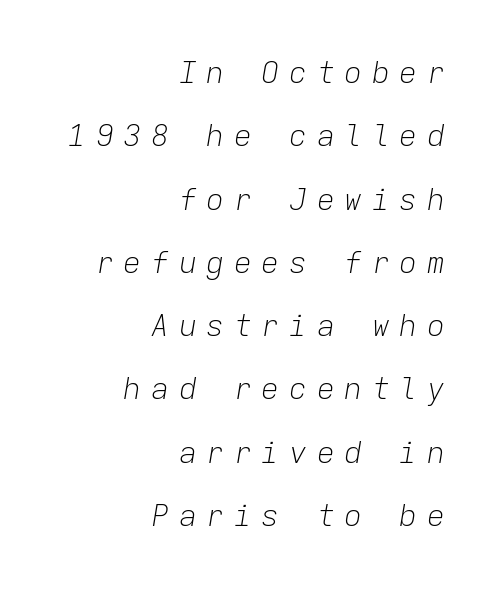
The image shows 30 px light type, italic (leaning right), monospaced; set right-aligned, loose line spacing (2.11x), unusually wide letter spacing (+0.32 em), not underlined; low stroke contrast and a medium x-height.
